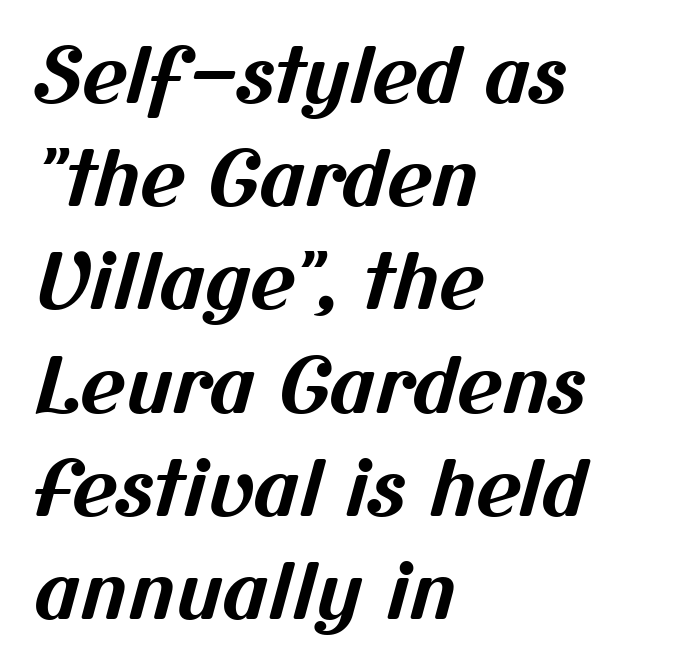
Q: Is the text bold? A: Yes.
Q: Is the typeface a serif or a sans-serif typeface? A: Sans-serif.
Q: Is the text underlined? A: No.
Q: How is the paragraph aligned? A: Left-aligned.
Q: Is the spacing between letters normal or unusually wide? A: Normal.
Q: Is the spacing between lines tight, normal or loose? A: Normal.
Q: Width (condensed, normal, or wide)? A: Normal.
Q: Stroke contrast? A: Medium.
Q: x-height? A: Medium.
Q: Monospaced? A: No.
